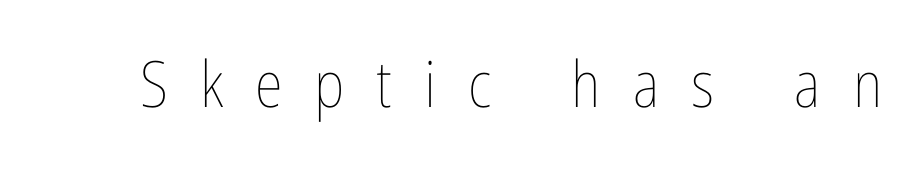
Q: Is the text bold? A: No.
Q: Is the text italic (slanted)? A: No, it is upright.
Q: Is the text underlined? A: No.
Q: Is the spacing between letters normal or unusually wide? A: Unusually wide.
Q: Width (condensed, normal, or wide)? A: Condensed.
Q: Stroke contrast? A: Low.
Q: x-height? A: Medium.
Q: Monospaced? A: No.
